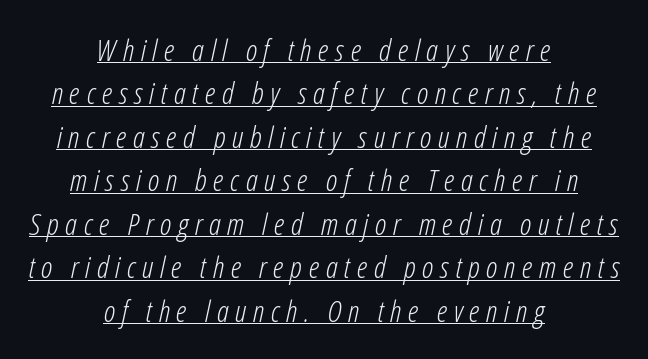
The rendering applies a slant to the glyphs. The rows are spaced the way most documents space them. Has an underline been added? It has. Each word looks stretched out because of the extra space between its letters. Varying glyph widths throughout — classic text-font behaviour.
